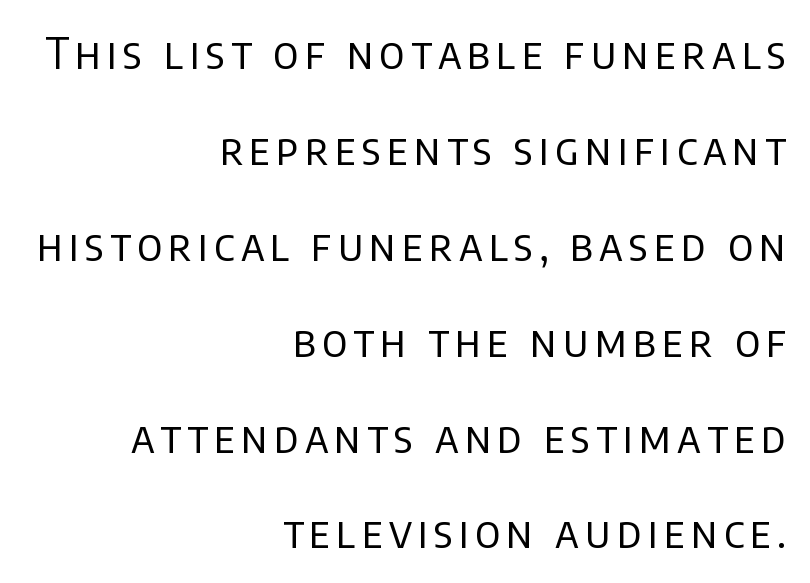
The image shows 43 px regular-weight sans-serif type, upright; set right-aligned, loose line spacing (2.23x), not underlined; low stroke contrast and a large x-height.
